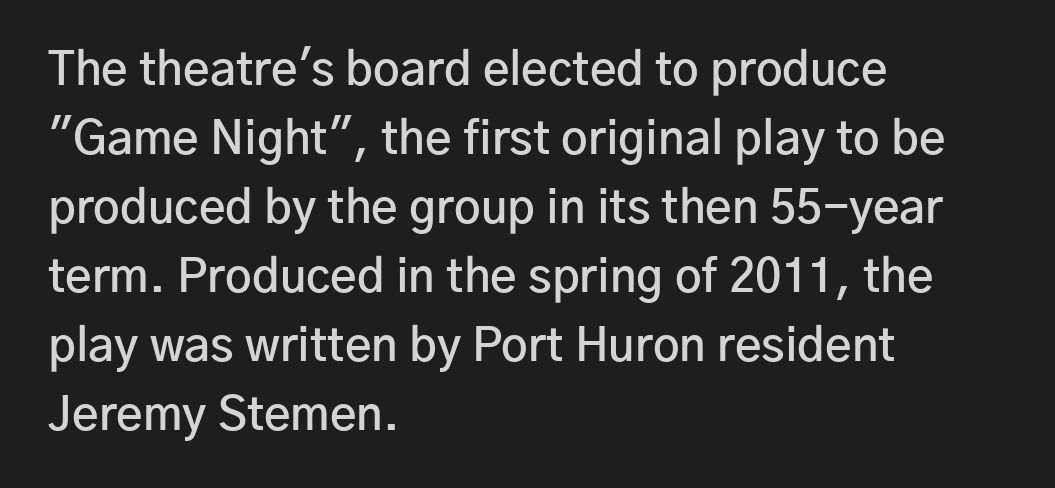
{"serif": "no", "italic": "no", "bold": "semi", "weight": "semibold", "width": "normal", "stroke_contrast": "low", "x_height": "medium", "monospaced": "no", "underline": "no", "align": "left", "line_spacing": "normal", "line_spacing_ratio": 1.5, "letter_spacing": "normal", "letter_spacing_em": 0.0, "glyph_px": 46}
